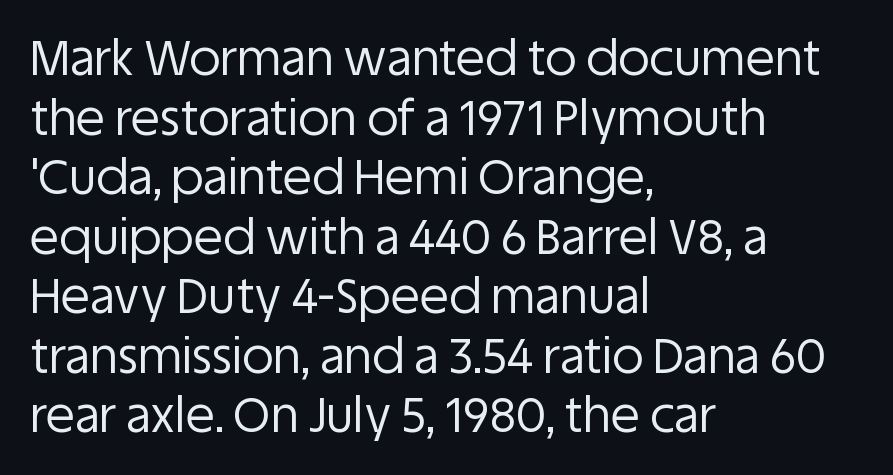
Q: Is the text bold? A: No.
Q: Is the text italic (slanted)? A: No, it is upright.
Q: Is the typeface a serif or a sans-serif typeface? A: Sans-serif.
Q: Is the text underlined? A: No.
Q: How is the paragraph aligned? A: Left-aligned.
Q: Is the spacing between letters normal or unusually wide? A: Normal.
Q: Width (condensed, normal, or wide)? A: Normal.
Q: Stroke contrast? A: Low.
Q: x-height? A: Large.
Q: Monospaced? A: No.
